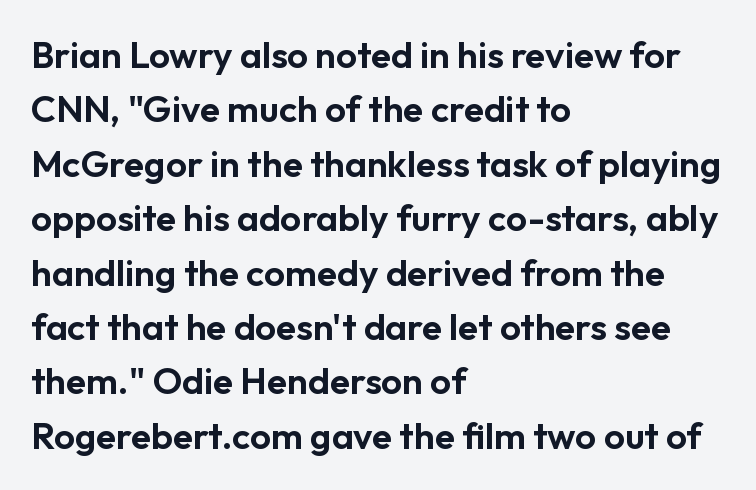
Q: Is the text italic (slanted)? A: No, it is upright.
Q: Is the typeface a serif or a sans-serif typeface? A: Sans-serif.
Q: Is the text underlined? A: No.
Q: How is the paragraph aligned? A: Left-aligned.
Q: Is the spacing between letters normal or unusually wide? A: Normal.
Q: Is the spacing between lines tight, normal or loose? A: Normal.
Q: Width (condensed, normal, or wide)? A: Normal.
Q: Stroke contrast? A: Low.
Q: x-height? A: Medium.
Q: Monospaced? A: No.
